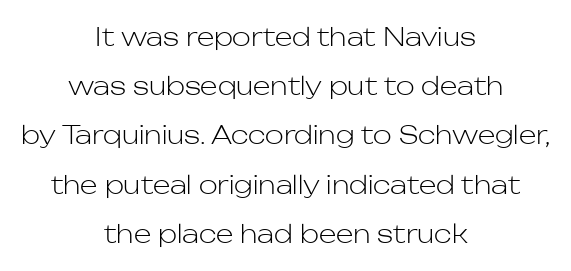
Q: Is the text bold? A: No.
Q: Is the text italic (slanted)? A: No, it is upright.
Q: Is the text underlined? A: No.
Q: How is the paragraph aligned? A: Centered.
Q: Is the spacing between letters normal or unusually wide? A: Normal.
Q: Is the spacing between lines tight, normal or loose? A: Loose.
